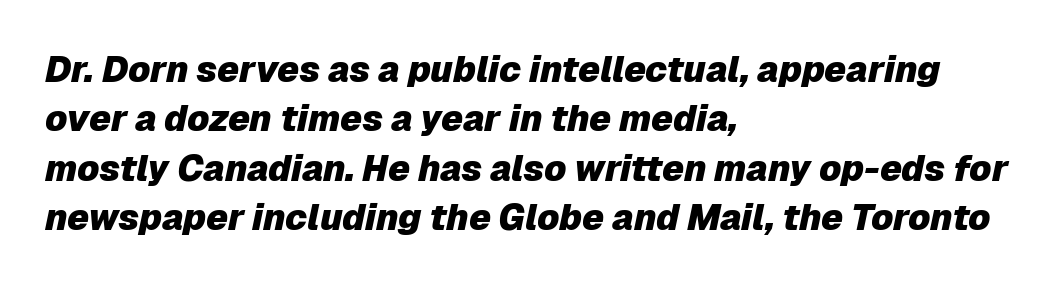
The image shows 36 px heavy type, italic (leaning right); set left-aligned, normal line spacing (1.37x), normal letter spacing, not underlined; low stroke contrast and a medium x-height.
